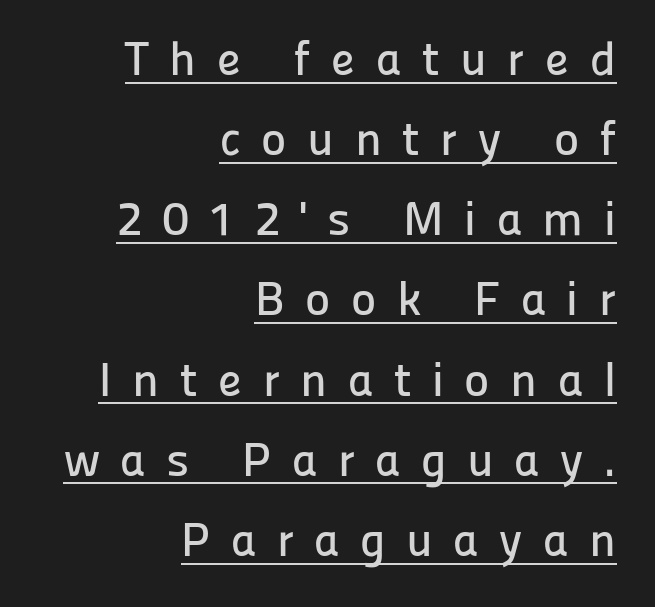
{"serif": "no", "italic": "no", "width": "normal", "stroke_contrast": "low", "x_height": "medium", "monospaced": "no", "underline": "yes", "align": "right", "line_spacing": "normal", "line_spacing_ratio": 1.67, "letter_spacing": "wide", "letter_spacing_em": 0.43, "glyph_px": 48}
